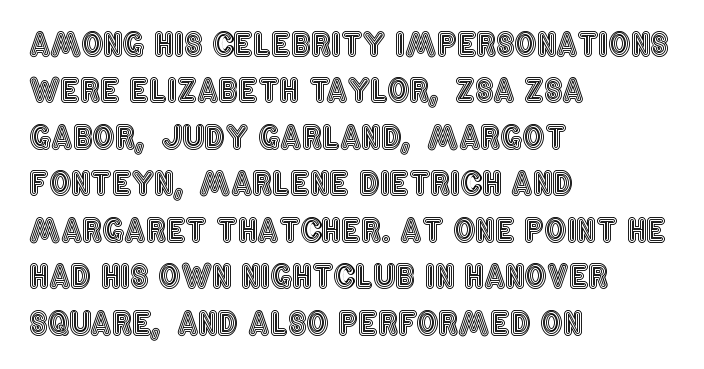
{"italic": "no", "width": "condensed", "x_height": "large", "monospaced": "no", "underline": "no", "align": "left", "line_spacing": "normal", "line_spacing_ratio": 1.5, "letter_spacing": "normal", "letter_spacing_em": 0.0, "glyph_px": 31}
